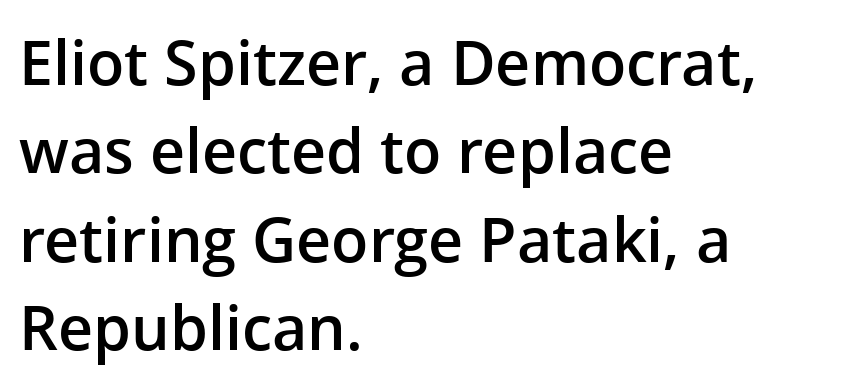
You could not count columns in this text — the font is proportionally spaced. The typeface chosen for these lines omits serifs. A somewhat darkened texture: the type is semibold rather than bold. The lines sit at an ordinary, default distance from one another.
